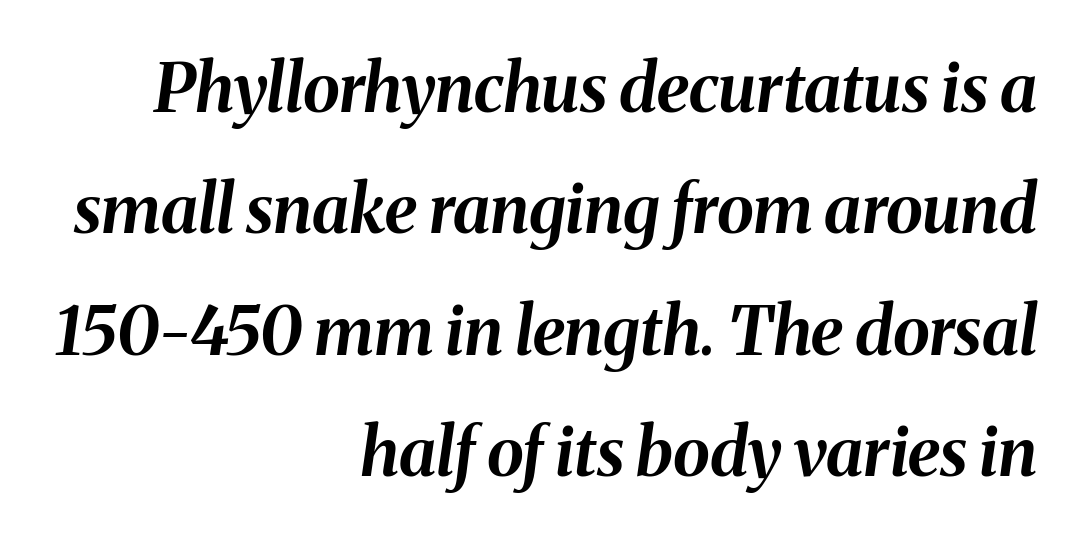
Q: Is the text bold? A: Yes.
Q: Is the text italic (slanted)? A: Yes, it leans right by about 8 degrees.
Q: Is the text underlined? A: No.
Q: How is the paragraph aligned? A: Right-aligned.
Q: Is the spacing between letters normal or unusually wide? A: Normal.
Q: Width (condensed, normal, or wide)? A: Normal.
Q: Stroke contrast? A: Medium.
Q: x-height? A: Medium.
Q: Monospaced? A: No.
